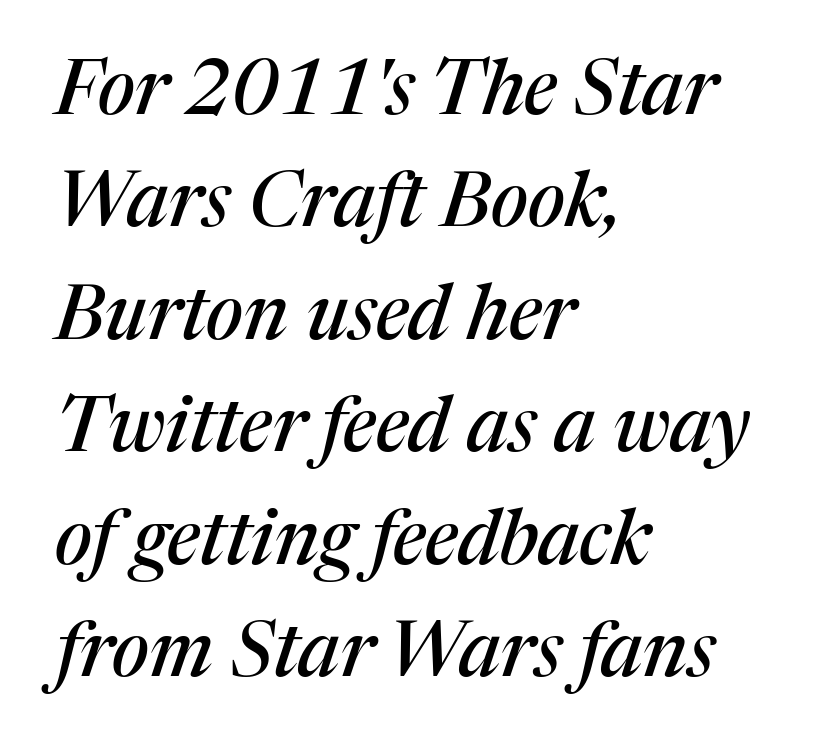
{"serif": "yes", "italic": "yes", "lean": "right", "slant_degrees": 17, "width": "normal", "stroke_contrast": "medium", "x_height": "medium", "monospaced": "no", "underline": "no", "align": "left", "line_spacing": "normal", "line_spacing_ratio": 1.48, "letter_spacing": "normal", "letter_spacing_em": 0.0, "glyph_px": 76}
